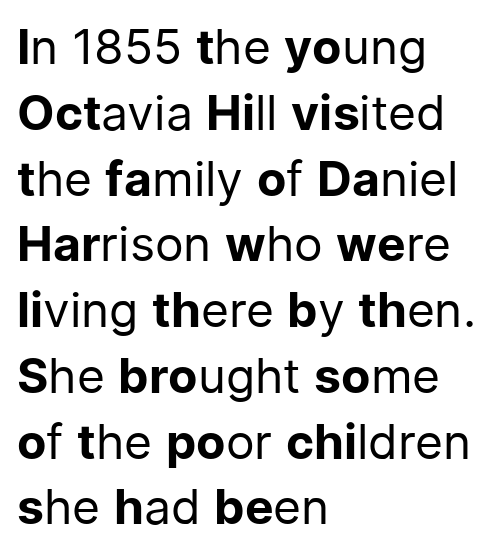
Q: Is the text bold? A: No.
Q: Is the text italic (slanted)? A: No, it is upright.
Q: Is the typeface a serif or a sans-serif typeface? A: Sans-serif.
Q: Is the text underlined? A: No.
Q: How is the paragraph aligned? A: Left-aligned.
Q: Is the spacing between letters normal or unusually wide? A: Normal.
Q: Is the spacing between lines tight, normal or loose? A: Normal.
Q: Width (condensed, normal, or wide)? A: Normal.
Q: Stroke contrast? A: Low.
Q: x-height? A: Medium.
Q: Monospaced? A: No.
